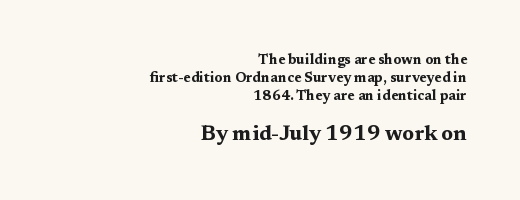
Q: Is the text bold? A: Yes.
Q: Is the text italic (slanted)? A: No, it is upright.
Q: Is the text underlined? A: No.
Q: How is the paragraph aligned? A: Right-aligned.
Q: Is the spacing between letters normal or unusually wide? A: Normal.
Q: Is the spacing between lines tight, normal or loose? A: Normal.
Q: Which block of text is set in a larger size, the first (top) or the second (bottom)? A: The second (bottom) one.
